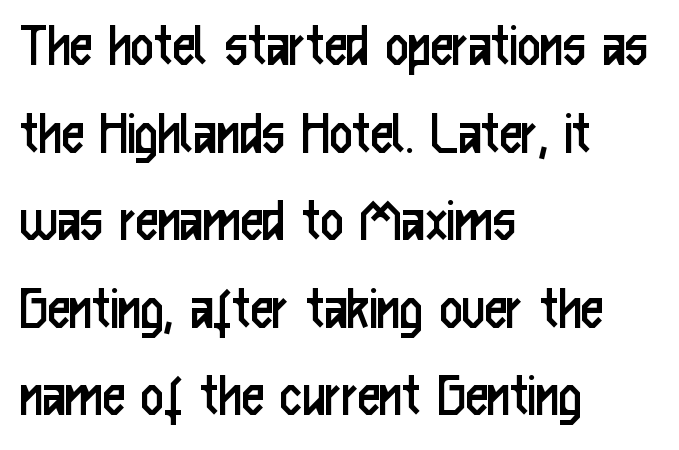
Q: Is the text bold? A: No.
Q: Is the text italic (slanted)? A: No, it is upright.
Q: Is the typeface a serif or a sans-serif typeface? A: Sans-serif.
Q: Is the text underlined? A: No.
Q: How is the paragraph aligned? A: Left-aligned.
Q: Is the spacing between letters normal or unusually wide? A: Normal.
Q: Is the spacing between lines tight, normal or loose? A: Normal.
Q: Width (condensed, normal, or wide)? A: Condensed.
Q: Stroke contrast? A: Low.
Q: x-height? A: Medium.
Q: Monospaced? A: No.
